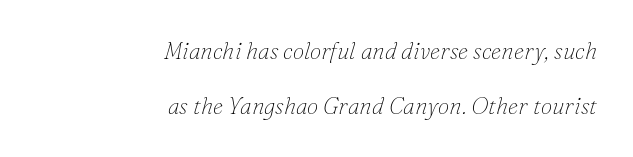
Q: Is the text bold? A: No.
Q: Is the text italic (slanted)? A: Yes, it leans right by about 16 degrees.
Q: Is the text underlined? A: No.
Q: How is the paragraph aligned? A: Right-aligned.
Q: Is the spacing between letters normal or unusually wide? A: Normal.
Q: Is the spacing between lines tight, normal or loose? A: Loose.
